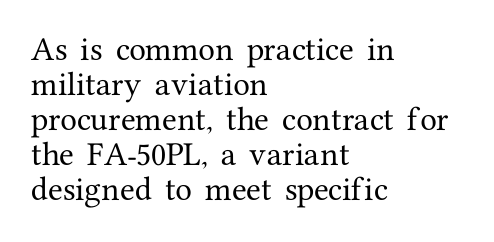
Q: Is the text italic (slanted)? A: No, it is upright.
Q: Is the text underlined? A: No.
Q: How is the paragraph aligned? A: Left-aligned.
Q: Is the spacing between letters normal or unusually wide? A: Normal.
Q: Is the spacing between lines tight, normal or loose? A: Normal.
